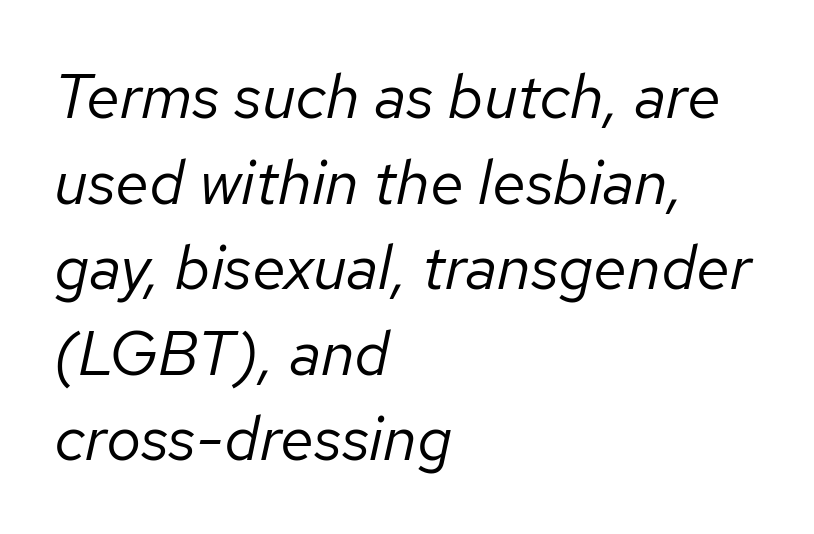
{"italic": "yes", "lean": "right", "slant_degrees": 12, "bold": "no", "weight": "regular", "width": "normal", "stroke_contrast": "low", "x_height": "medium", "monospaced": "no", "underline": "no", "align": "left", "line_spacing": "normal", "line_spacing_ratio": 1.38, "letter_spacing": "normal", "letter_spacing_em": 0.0, "glyph_px": 62}
